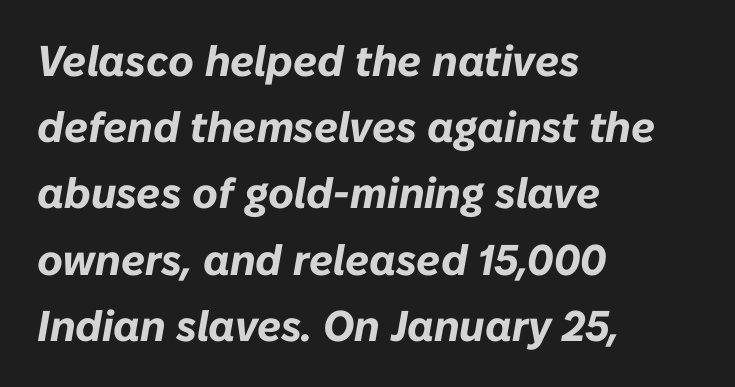
The image shows 43 px bold type, italic (leaning right); set left-aligned, normal line spacing (1.54x), normal letter spacing, not underlined; low stroke contrast and a medium x-height.
